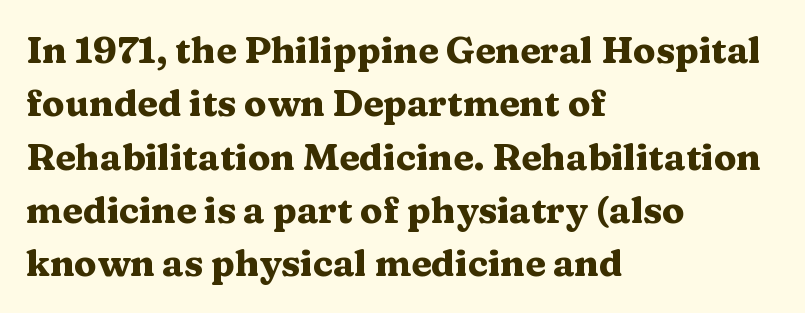
The image shows 37 px heavy, wide serif type, upright; set left-aligned, normal line spacing (1.44x), normal letter spacing, not underlined; medium stroke contrast and a medium x-height.
